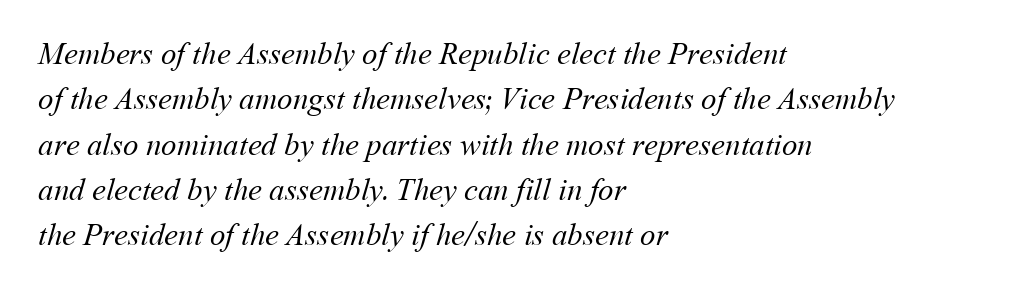
The image shows 31 px regular-weight type; set left-aligned, normal line spacing (1.46x), normal letter spacing, not underlined; medium stroke contrast and a medium x-height.
